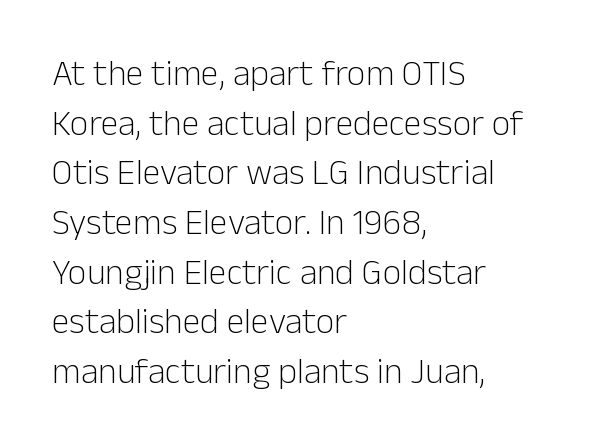
{"serif": "no", "italic": "no", "bold": "no", "weight": "light", "width": "normal", "stroke_contrast": "low", "x_height": "medium", "monospaced": "no", "underline": "no", "align": "left", "line_spacing": "normal", "line_spacing_ratio": 1.38, "letter_spacing": "normal", "letter_spacing_em": 0.0, "glyph_px": 36}
